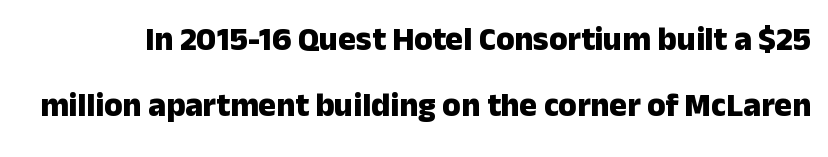
The image shows 33 px heavy sans-serif type, upright; set loose line spacing (2.0x), normal letter spacing, not underlined; low stroke contrast and a medium x-height.
